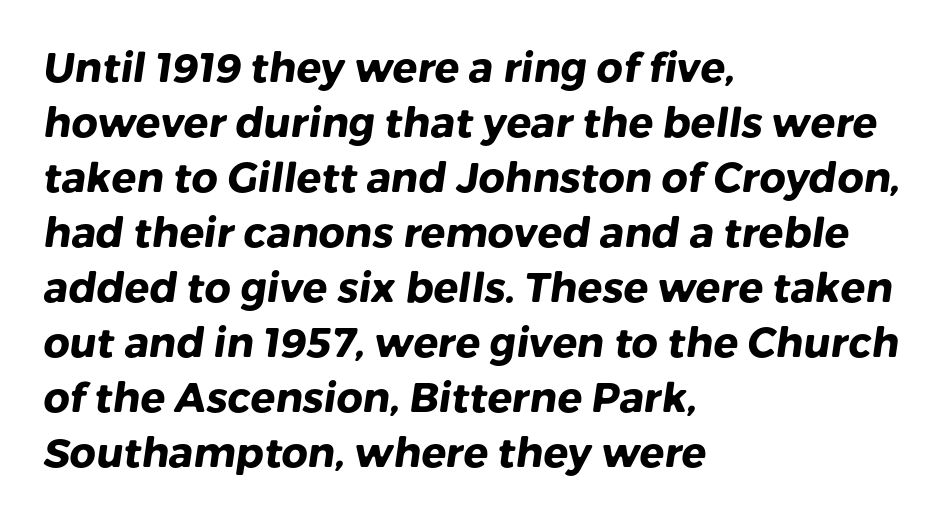
Q: Is the text bold? A: Yes.
Q: Is the typeface a serif or a sans-serif typeface? A: Sans-serif.
Q: Is the text underlined? A: No.
Q: How is the paragraph aligned? A: Left-aligned.
Q: Is the spacing between letters normal or unusually wide? A: Normal.
Q: Is the spacing between lines tight, normal or loose? A: Normal.
Q: Width (condensed, normal, or wide)? A: Normal.
Q: Stroke contrast? A: Low.
Q: x-height? A: Medium.
Q: Monospaced? A: No.
